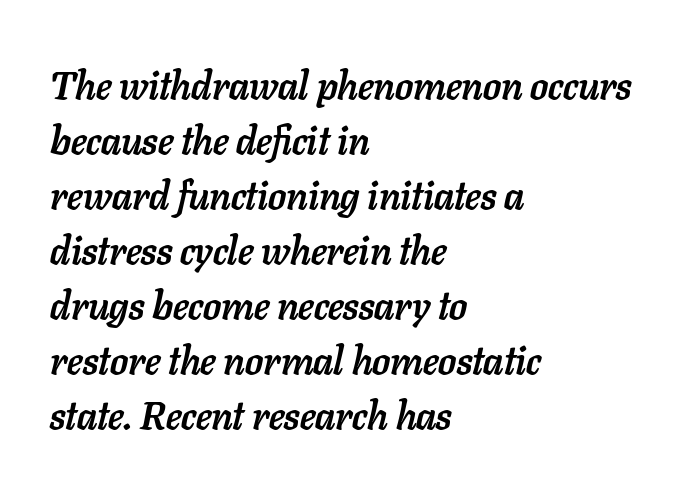
The string is rendered with underlining switched off. Looking at the ascenders, they clearly lean. The passage shown is typed in a proportional face where columns would drift. Each glyph is drawn with heavy, bold strokes. Visually the block forms a straight wall on the left and a jagged coastline on the right.
